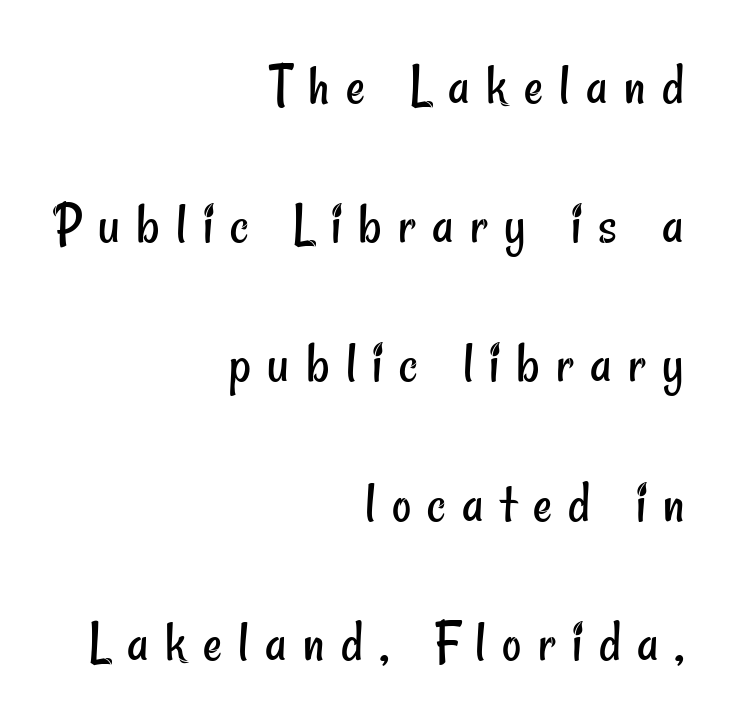
Think of a printed novel: that variable character pitch is what you see here. Weight: in the light-to-regular range. Note: no serifs on the glyphs. Line ends are locked; line starts wander. A great deal of white space separates one row of letters from the next. Plain, unruled lines of type.
